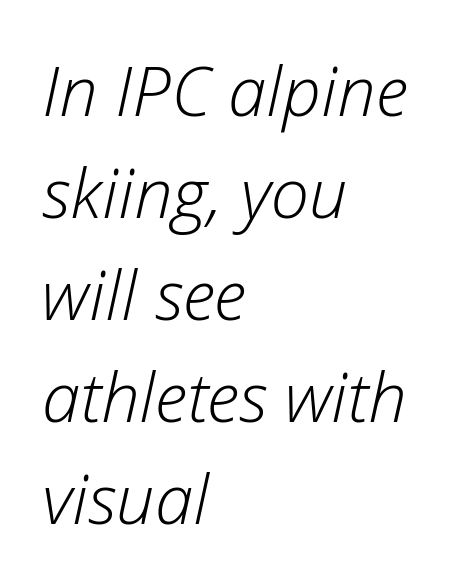
The image shows 69 px light type, italic (leaning right); set left-aligned, normal line spacing (1.48x), normal letter spacing, not underlined; low stroke contrast and a medium x-height.
